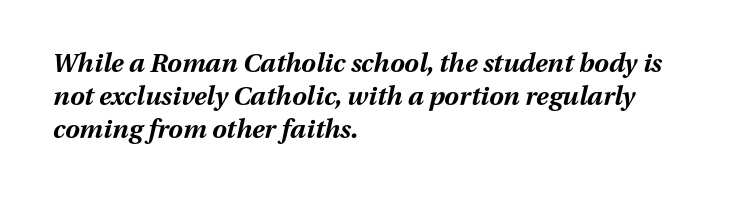
Honestly, the row spacing looks completely unremarkable. If you drew a ruler down the left edge, every line would touch it. Letter spacing: default. Glance below the letters and you will spot only blank space.
